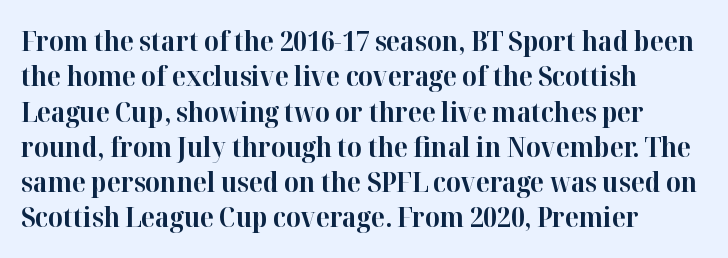
Q: Is the text bold? A: Yes.
Q: Is the text italic (slanted)? A: No, it is upright.
Q: Is the typeface a serif or a sans-serif typeface? A: Serif.
Q: Is the text underlined? A: No.
Q: How is the paragraph aligned? A: Left-aligned.
Q: Is the spacing between letters normal or unusually wide? A: Normal.
Q: Is the spacing between lines tight, normal or loose? A: Normal.
Q: Width (condensed, normal, or wide)? A: Normal.
Q: Stroke contrast? A: High.
Q: x-height? A: Medium.
Q: Monospaced? A: No.
